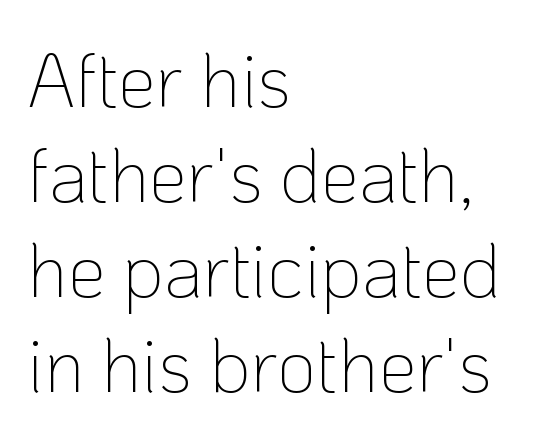
{"serif": "no", "italic": "no", "bold": "no", "weight": "thin", "width": "normal", "stroke_contrast": "low", "x_height": "medium", "monospaced": "no", "underline": "no", "align": "left", "line_spacing": "normal", "line_spacing_ratio": 1.25, "letter_spacing": "normal", "letter_spacing_em": 0.0, "glyph_px": 76}
